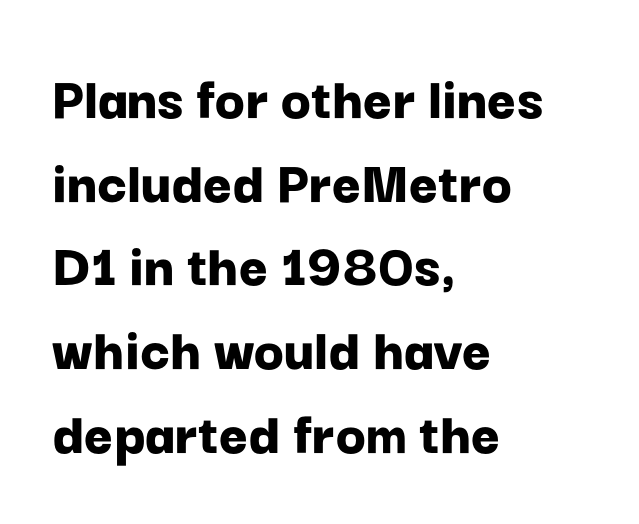
The image shows 62 px bold sans-serif type, upright; set left-aligned, normal line spacing (1.35x), normal letter spacing, not underlined; low stroke contrast and a medium x-height.
